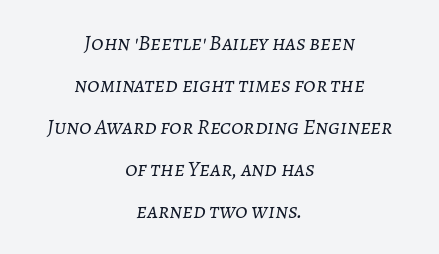
Clear beneath every line of the passage. A quiet, ordinary-to-light weight characterises the typeface. Vertically, the passage feels expansive, rows floating well apart. The rendering keeps characters at their native spacing.
